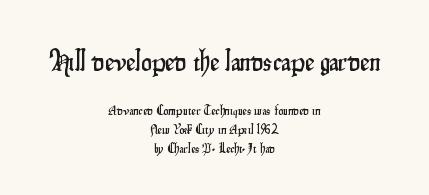
The image shows 29 px condensed sans-serif type, upright; set centered, normal line spacing (1.35x), normal letter spacing, not underlined; the first (top) block is 2.07x larger; low stroke contrast and a small x-height.
